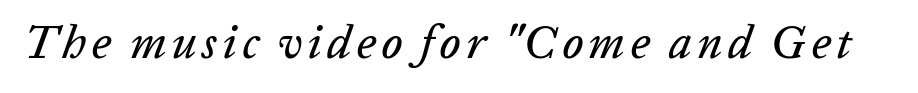
{"italic": "yes", "lean": "right", "slant_degrees": 20, "width": "normal", "stroke_contrast": "low", "x_height": "medium", "monospaced": "no", "underline": "no", "glyph_px": 46}
